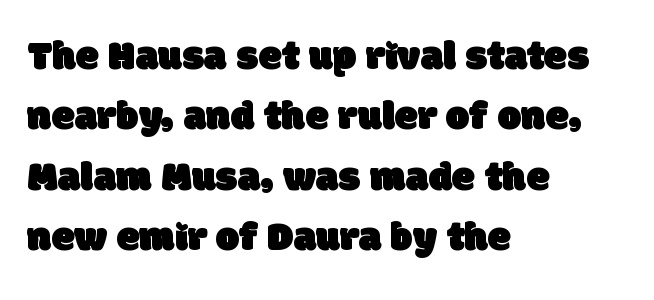
The image shows 42 px sans-serif type; set left-aligned, normal line spacing (1.44x), normal letter spacing, not underlined; low stroke contrast and a large x-height.
